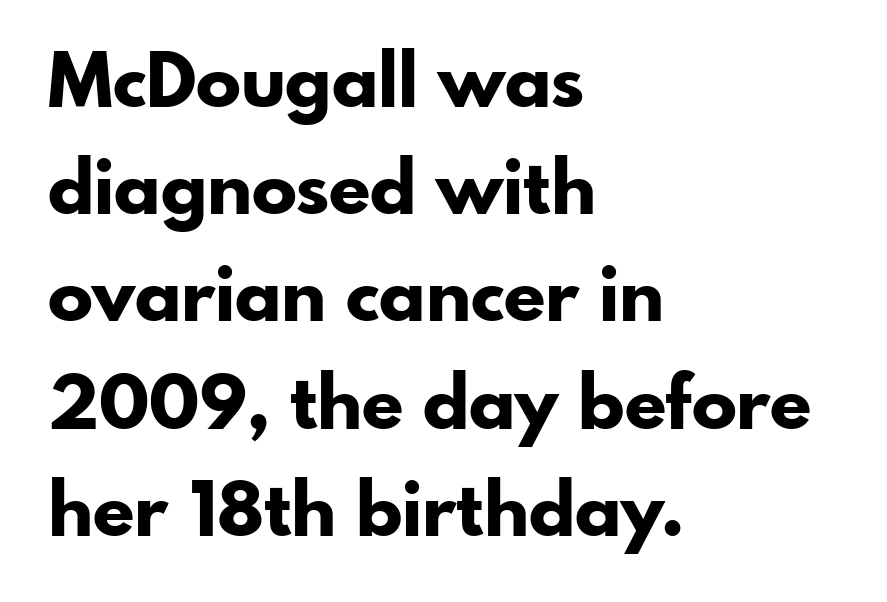
Q: Is the text bold? A: Yes.
Q: Is the text italic (slanted)? A: No, it is upright.
Q: Is the typeface a serif or a sans-serif typeface? A: Sans-serif.
Q: Is the text underlined? A: No.
Q: How is the paragraph aligned? A: Left-aligned.
Q: Is the spacing between letters normal or unusually wide? A: Normal.
Q: Is the spacing between lines tight, normal or loose? A: Normal.
Q: Width (condensed, normal, or wide)? A: Normal.
Q: Stroke contrast? A: Low.
Q: x-height? A: Small.
Q: Monospaced? A: No.
